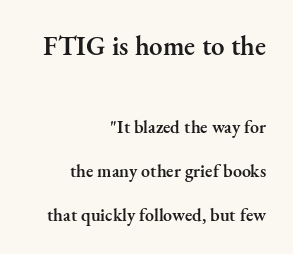
Reading down the column, the eye jumps a long way to each next line. Unlike italic type, these characters show no tilt at all. The ragged edge is on the left, which tells us the setting is flush right. Spacing between characters is what you'd get straight out of the box. Which of the two is more prominent by size? The first, at the top.
